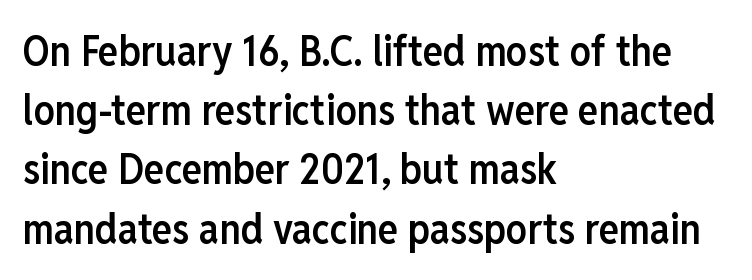
This is roman type, the default non-slanted kind. This sample is left-justified, so line endings fall wherever the words run out. The line-height multiplier appears to be the usual default. No feet cap the strokes, marking this as sans-serif type. Does extra space separate the letters? No, they use regular spacing. The passage shown is not underscored anywhere.
